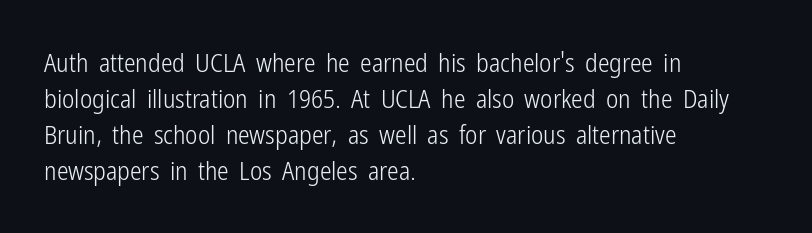
Q: Is the text bold? A: No.
Q: Is the text italic (slanted)? A: No, it is upright.
Q: Is the text underlined? A: No.
Q: How is the paragraph aligned? A: Left-aligned.
Q: Is the spacing between letters normal or unusually wide? A: Normal.
Q: Is the spacing between lines tight, normal or loose? A: Normal.
